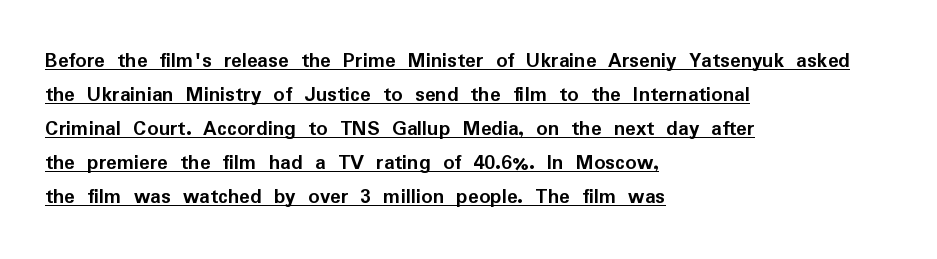
The image shows 22 px bold type, upright; set left-aligned, normal line spacing (1.54x), normal letter spacing, underlined.
